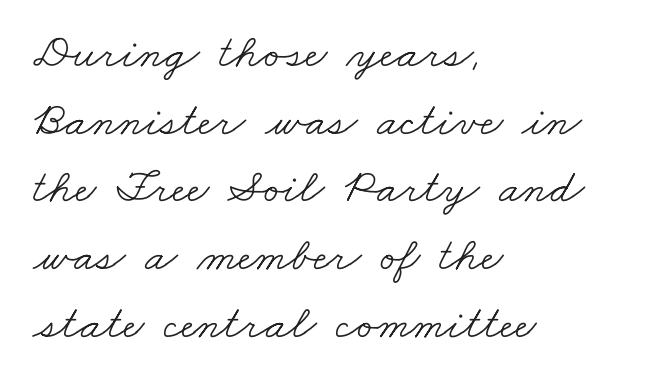
The image shows 48 px light, wide serif type; set left-aligned, normal line spacing (1.41x), normal letter spacing, not underlined; low stroke contrast and a small x-height.
